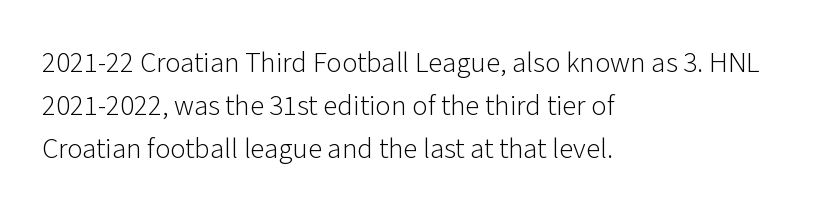
{"serif": "no", "italic": "no", "bold": "no", "weight": "light", "width": "normal", "stroke_contrast": "low", "x_height": "medium", "monospaced": "no", "underline": "no", "align": "left", "line_spacing": "normal", "line_spacing_ratio": 1.48, "letter_spacing": "normal", "letter_spacing_em": 0.0, "glyph_px": 29}
